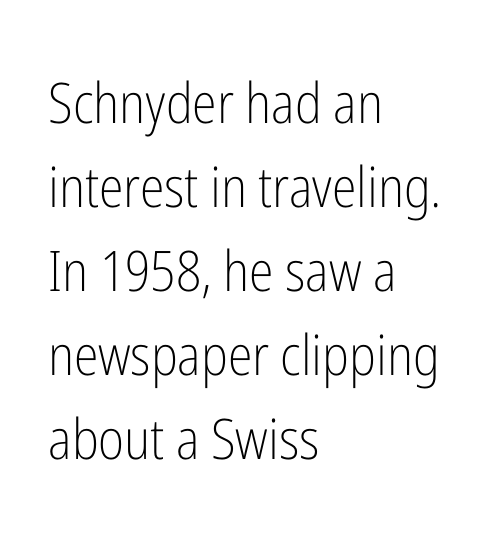
The block of text has a typical density, with ordinary space between rows. Descenders hang freely into open space. Notice how the passage keeps a crisp vertical edge on the left only. No extra tracking has been applied to these lines.
